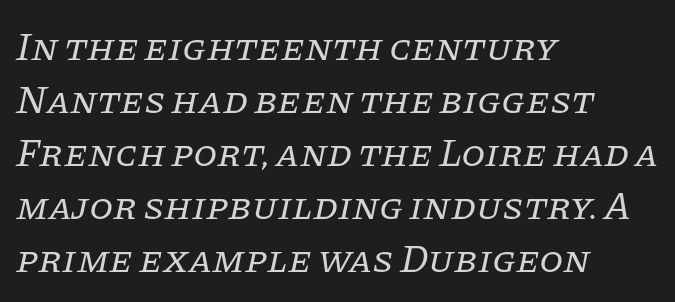
The gaps between neighbouring characters are ordinary and unremarkable. Each letter keeps its own natural width here, so spacing adapts to shape. The typesetting does not lean heavy: it is not bold. All the whitespace from short lines collects on the right.
